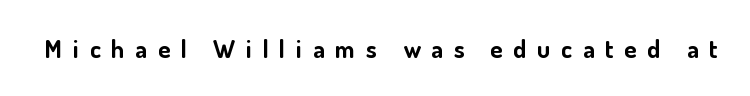
This sample uses an upright cut, with every glyph sitting square on the baseline. Underlining? Definitely not there. Thick stems and heavy bowls — unmistakably bold. Is the letter spacing exaggerated? Yes — the characters are pushed far apart.
